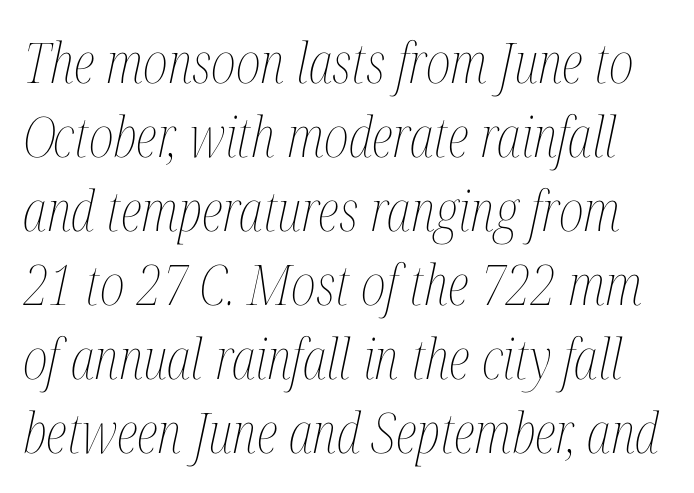
Q: Is the text bold? A: No.
Q: Is the text italic (slanted)? A: Yes, it leans right by about 12 degrees.
Q: Is the text underlined? A: No.
Q: Is the spacing between letters normal or unusually wide? A: Normal.
Q: Is the spacing between lines tight, normal or loose? A: Normal.
Q: Width (condensed, normal, or wide)? A: Condensed.
Q: Stroke contrast? A: Medium.
Q: x-height? A: Medium.
Q: Monospaced? A: No.
